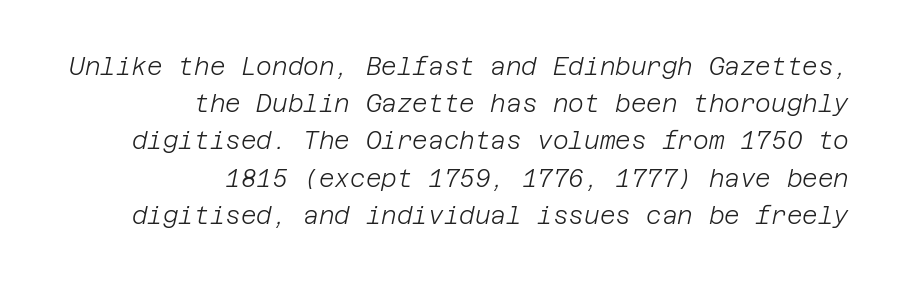
Q: Is the text bold? A: No.
Q: Is the text italic (slanted)? A: Yes, it leans right by about 12 degrees.
Q: Is the text underlined? A: No.
Q: How is the paragraph aligned? A: Right-aligned.
Q: Is the spacing between letters normal or unusually wide? A: Normal.
Q: Is the spacing between lines tight, normal or loose? A: Normal.
